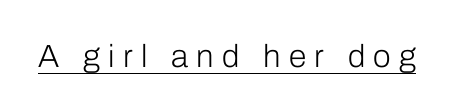
The image shows 32 px light sans-serif type, upright; set unusually wide letter spacing (+0.26 em), underlined; low stroke contrast and a medium x-height.
